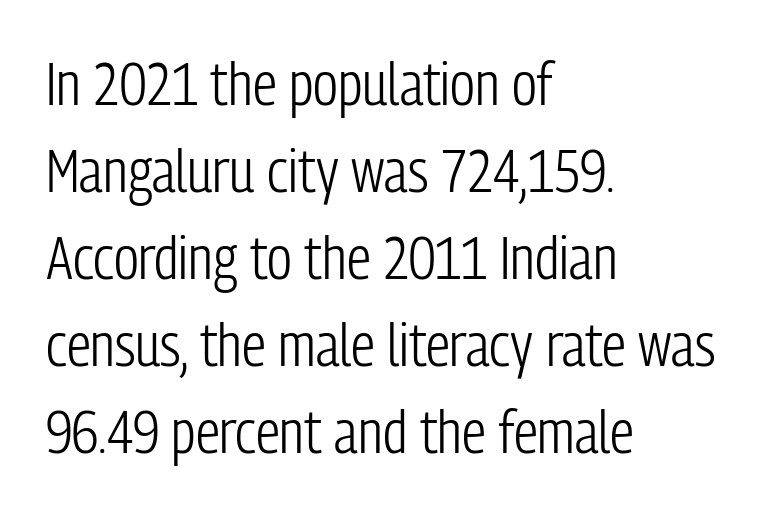
Q: Is the text bold? A: No.
Q: Is the text italic (slanted)? A: No, it is upright.
Q: Is the typeface a serif or a sans-serif typeface? A: Sans-serif.
Q: Is the text underlined? A: No.
Q: How is the paragraph aligned? A: Left-aligned.
Q: Is the spacing between letters normal or unusually wide? A: Normal.
Q: Is the spacing between lines tight, normal or loose? A: Normal.
Q: Width (condensed, normal, or wide)? A: Condensed.
Q: Stroke contrast? A: Low.
Q: x-height? A: Medium.
Q: Monospaced? A: No.
